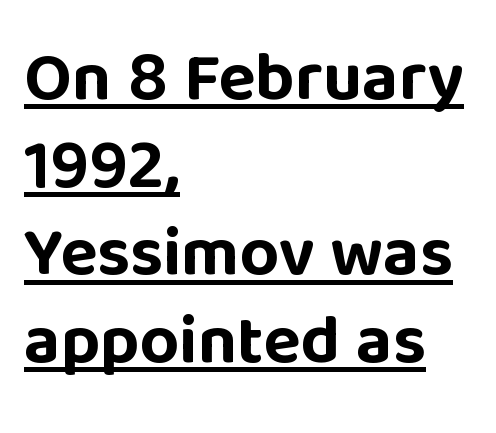
The image shows 69 px bold sans-serif type, upright; set left-aligned, normal line spacing (1.27x), normal letter spacing, underlined; low stroke contrast and a large x-height.
